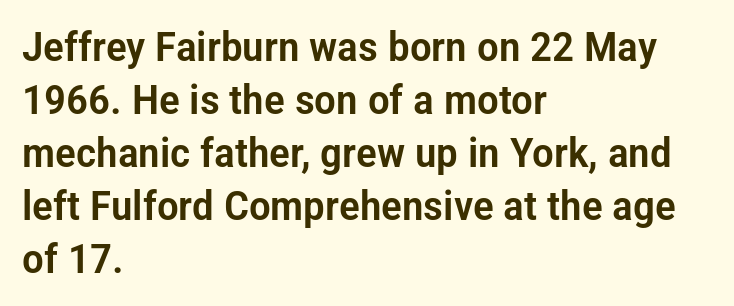
Default kerning and tracking; the words read as compact shapes. Check the space under the baseline: it is left empty. The setting favours the left margin, as ordinary paragraphs usually do. The passage shown is typed in a proportional face where columns would drift.
